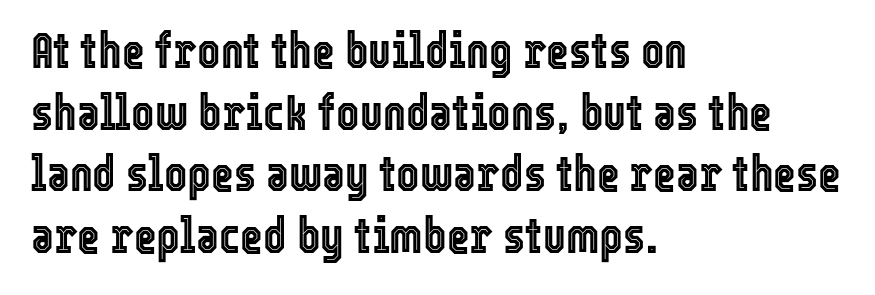
Q: Is the text italic (slanted)? A: No, it is upright.
Q: Is the text underlined? A: No.
Q: How is the paragraph aligned? A: Left-aligned.
Q: Is the spacing between letters normal or unusually wide? A: Normal.
Q: Is the spacing between lines tight, normal or loose? A: Normal.
Q: Width (condensed, normal, or wide)? A: Condensed.
Q: x-height? A: Medium.
Q: Monospaced? A: No.
